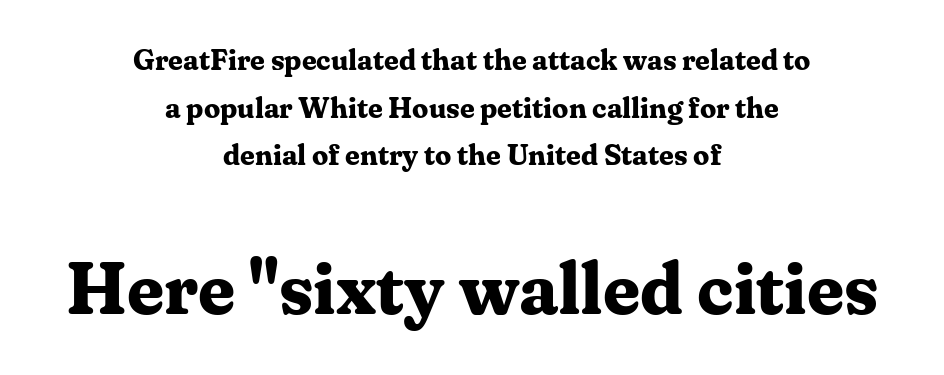
The image shows 73 px bold serif type, upright; set centered, normal line spacing (1.64x), normal letter spacing, not underlined; the second (bottom) block is 2.52x larger; medium stroke contrast and a medium x-height.
